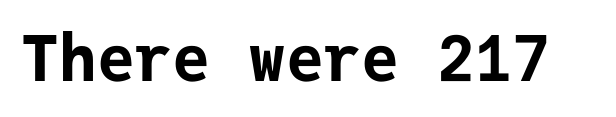
The image shows 63 px bold sans-serif type, upright, monospaced; set normal letter spacing, not underlined; low stroke contrast and a medium x-height.
